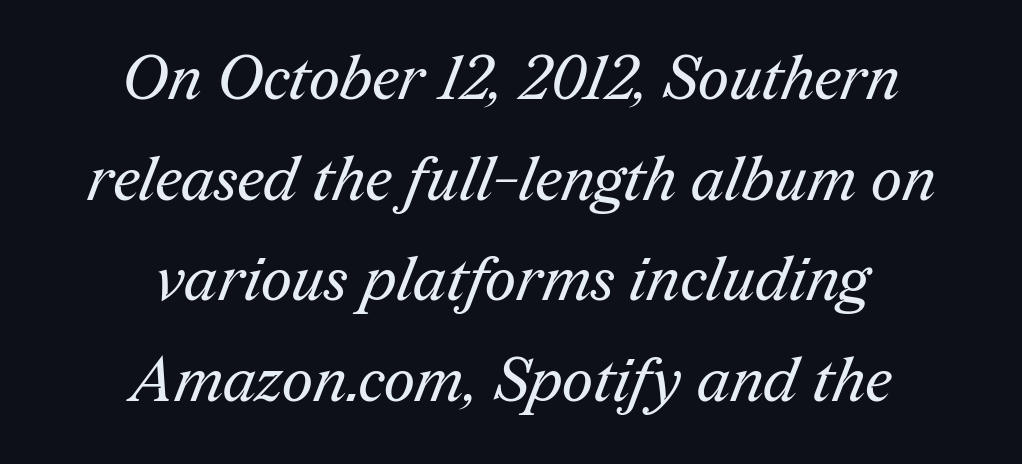
The rendering uses natural spacing where letterforms have individual widths. Notice how the passage keeps no hard edge, just a central spine. The type family on display is of the serif kind. What stands out about the letter spacing? Nothing — it is the standard amount. Bold? No — there's no thickening of the strokes. Leading matches the norm, producing a regular column.
